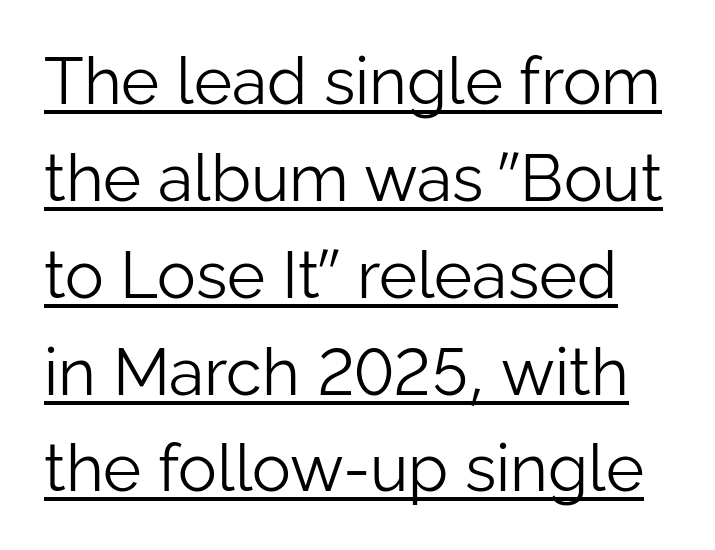
Q: Is the text bold? A: No.
Q: Is the text italic (slanted)? A: No, it is upright.
Q: Is the typeface a serif or a sans-serif typeface? A: Sans-serif.
Q: Is the text underlined? A: Yes.
Q: Is the spacing between letters normal or unusually wide? A: Normal.
Q: Is the spacing between lines tight, normal or loose? A: Normal.
Q: Width (condensed, normal, or wide)? A: Normal.
Q: Stroke contrast? A: Low.
Q: x-height? A: Medium.
Q: Monospaced? A: No.
